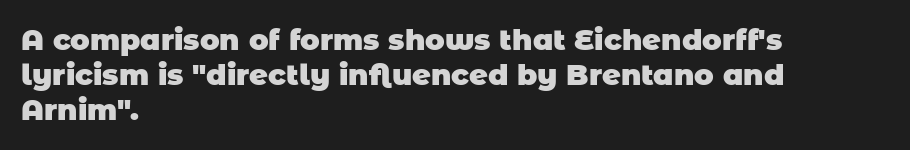
This rendering leaves character spacing at its baseline value. Plain, unruled lines of type. Typesetter's note: full bold, strokes at maximum text heaviness. The lines are quadded left.
